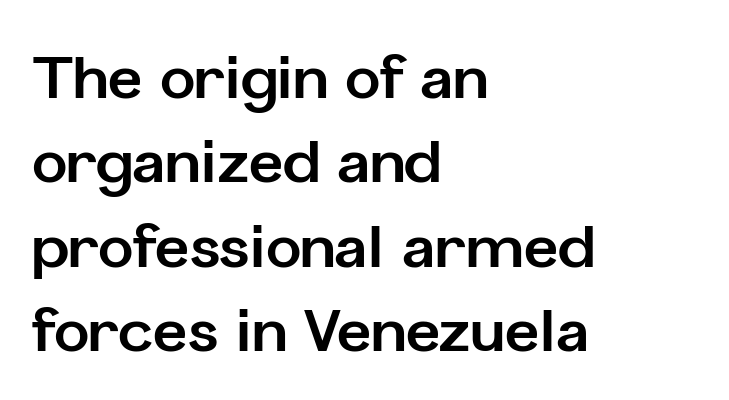
You could not count columns in this text — the font is proportionally spaced. The vertical gap from one line to the next is medium. These words are printed bold, with thick strokes throughout. Note: no serifs on the glyphs.
